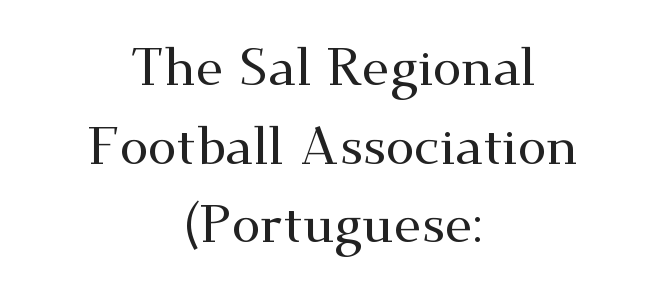
{"serif": "yes", "italic": "no", "width": "wide", "stroke_contrast": "medium", "x_height": "small", "monospaced": "no", "underline": "no", "align": "center", "line_spacing": "normal", "line_spacing_ratio": 1.51, "letter_spacing": "normal", "letter_spacing_em": 0.0, "glyph_px": 52}
